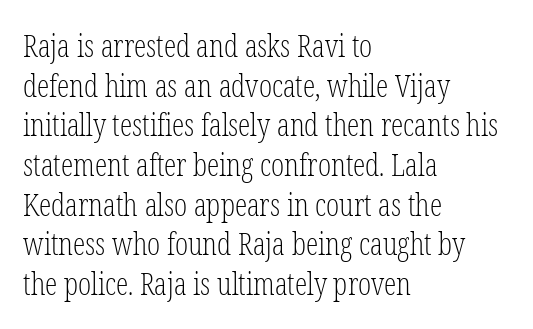
The image shows 31 px light, condensed serif type, upright; set left-aligned, normal line spacing (1.28x), normal letter spacing, not underlined; low stroke contrast and a medium x-height.
